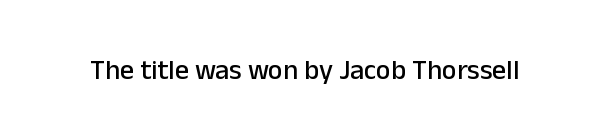
The image shows 28 px sans-serif type, upright; set normal letter spacing, not underlined; low stroke contrast and a medium x-height.
